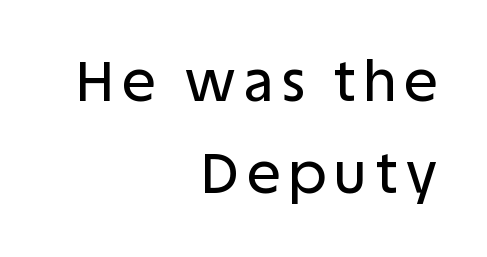
The rendering uses a moderate line-height, typical for paragraphs. Glance below the letters and you will spot only blank space. Check where the strokes stop: nothing finishes them off — pure sans. This is the regular roman posture of the typeface.
